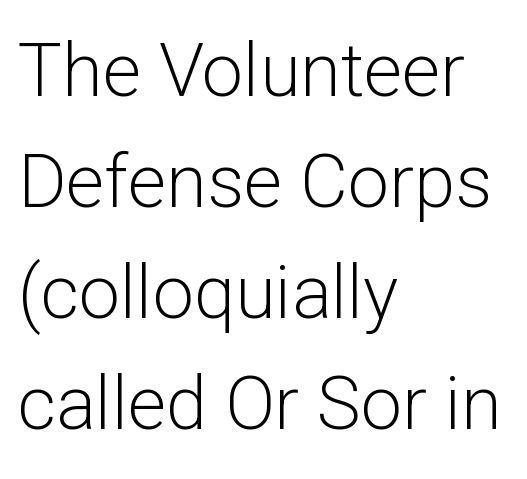
Q: Is the text bold? A: No.
Q: Is the text italic (slanted)? A: No, it is upright.
Q: Is the typeface a serif or a sans-serif typeface? A: Sans-serif.
Q: Is the text underlined? A: No.
Q: How is the paragraph aligned? A: Left-aligned.
Q: Is the spacing between letters normal or unusually wide? A: Normal.
Q: Is the spacing between lines tight, normal or loose? A: Normal.
Q: Width (condensed, normal, or wide)? A: Normal.
Q: Stroke contrast? A: Low.
Q: x-height? A: Medium.
Q: Monospaced? A: No.
